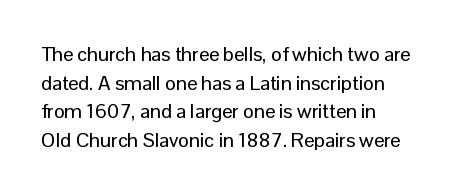
Q: Is the text italic (slanted)? A: No, it is upright.
Q: Is the text underlined? A: No.
Q: Is the spacing between letters normal or unusually wide? A: Normal.
Q: Is the spacing between lines tight, normal or loose? A: Normal.
